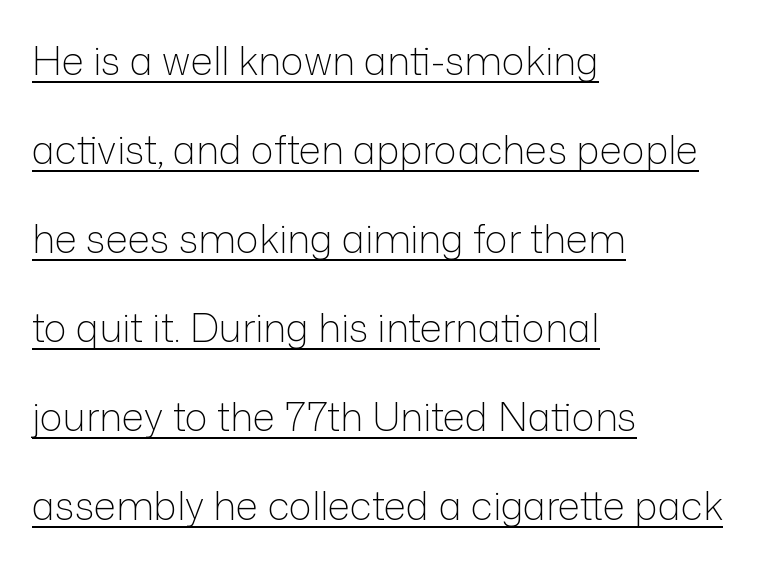
Q: Is the text bold? A: No.
Q: Is the text italic (slanted)? A: No, it is upright.
Q: Is the typeface a serif or a sans-serif typeface? A: Sans-serif.
Q: Is the text underlined? A: Yes.
Q: How is the paragraph aligned? A: Left-aligned.
Q: Is the spacing between letters normal or unusually wide? A: Normal.
Q: Is the spacing between lines tight, normal or loose? A: Loose.
Q: Width (condensed, normal, or wide)? A: Normal.
Q: Stroke contrast? A: Low.
Q: x-height? A: Medium.
Q: Monospaced? A: No.
